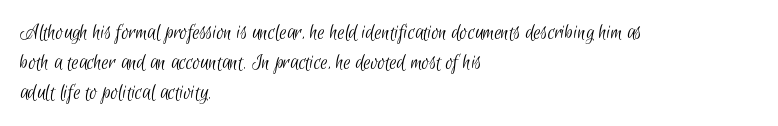
Observe the ordinary spacing: letters are neighbours, not strangers. Reading down the block, your eye returns to a fixed left position each line. Summary of weight: not heavy and not bold. Clear beneath every line of the passage. A normal amount of white space separates one row of letters from the next.
